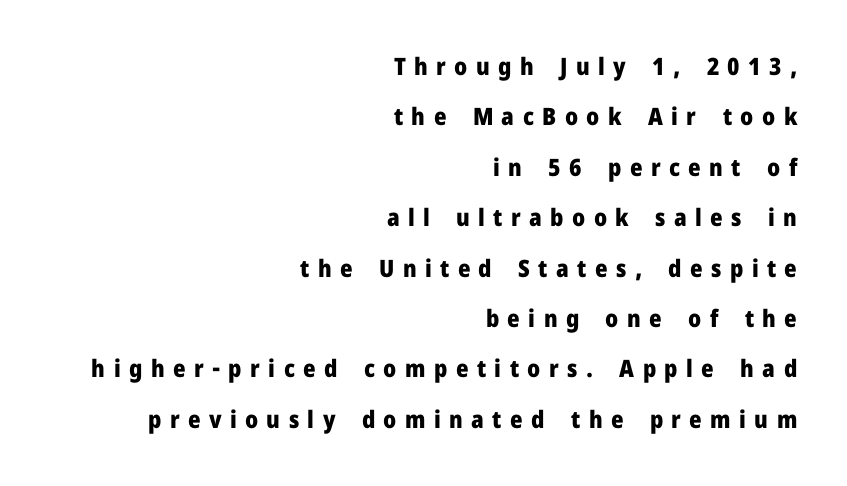
Q: Is the text bold? A: Yes.
Q: Is the text italic (slanted)? A: No, it is upright.
Q: Is the text underlined? A: No.
Q: How is the paragraph aligned? A: Right-aligned.
Q: Is the spacing between letters normal or unusually wide? A: Unusually wide.
Q: Is the spacing between lines tight, normal or loose? A: Loose.
